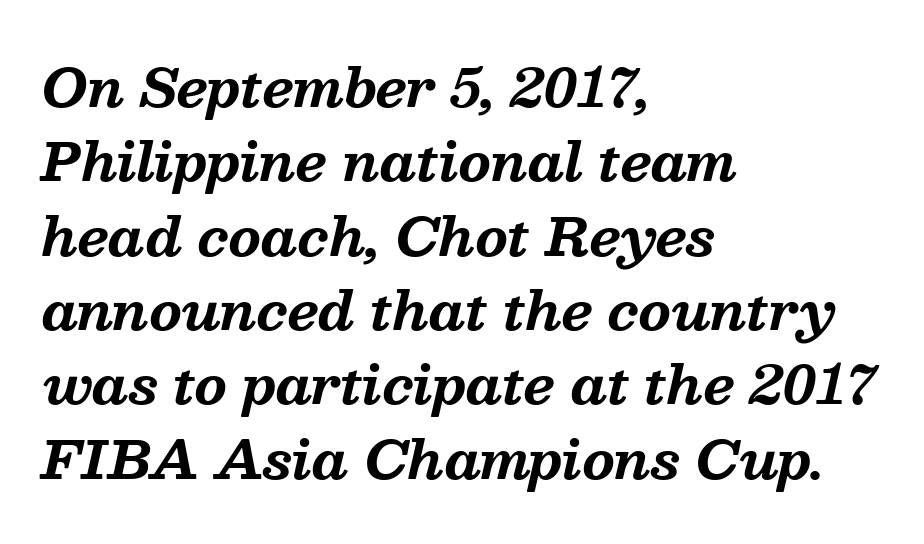
Classification — serif. Character widths vary here, with narrow letters taking less room than wide ones. Check under the words: just untouched page. What's the leading like? Ordinary, nothing unusual. This sample uses plain, unmodified letter spacing.
